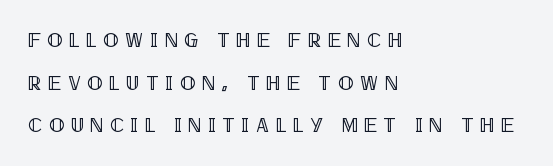
Airy leading. The setting favours the left margin, as ordinary paragraphs usually do. A roman cut, with each character standing at attention. The type is letterspaced generously, with wide tracking. Unmarked baselines from the first word to the last.
